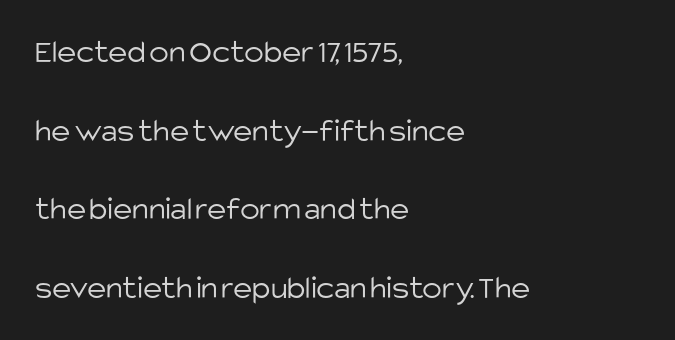
Is the letter spacing exaggerated? No — it looks like the ordinary default. This sample trades compactness for vertical openness between lines. Heaviness? Minimal to ordinary, like unemphasized prose. Upright lettering throughout. Has an underline been added? It has not. The face used here is proportionally spaced, like ordinary book or web type.
